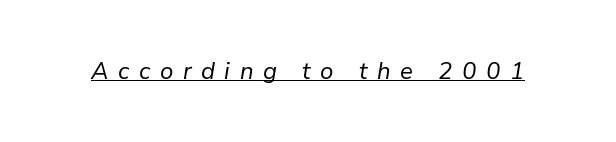
The image shows 24 px text type, italic (leaning right); set unusually wide letter spacing (+0.4 em), underlined.
